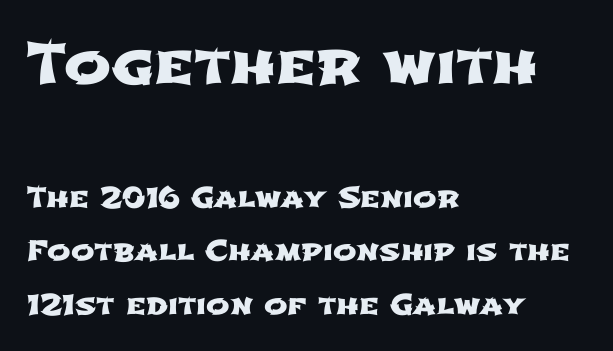
{"serif": "no", "width": "wide", "stroke_contrast": "low", "x_height": "medium", "monospaced": "no", "underline": "no", "align": "left", "line_spacing": "loose", "line_spacing_ratio": 1.91, "letter_spacing": "normal", "letter_spacing_em": 0.0, "larger_block": "first", "size_ratio": 2.0, "glyph_px": 56}
